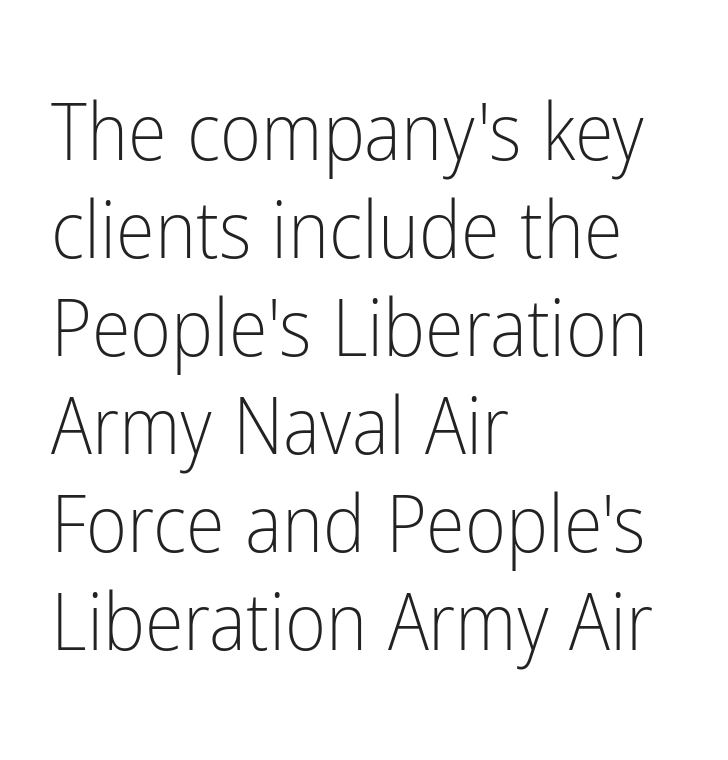
Q: Is the text bold? A: No.
Q: Is the text italic (slanted)? A: No, it is upright.
Q: Is the typeface a serif or a sans-serif typeface? A: Sans-serif.
Q: Is the text underlined? A: No.
Q: How is the paragraph aligned? A: Left-aligned.
Q: Is the spacing between letters normal or unusually wide? A: Normal.
Q: Width (condensed, normal, or wide)? A: Condensed.
Q: Stroke contrast? A: Low.
Q: x-height? A: Medium.
Q: Monospaced? A: No.
